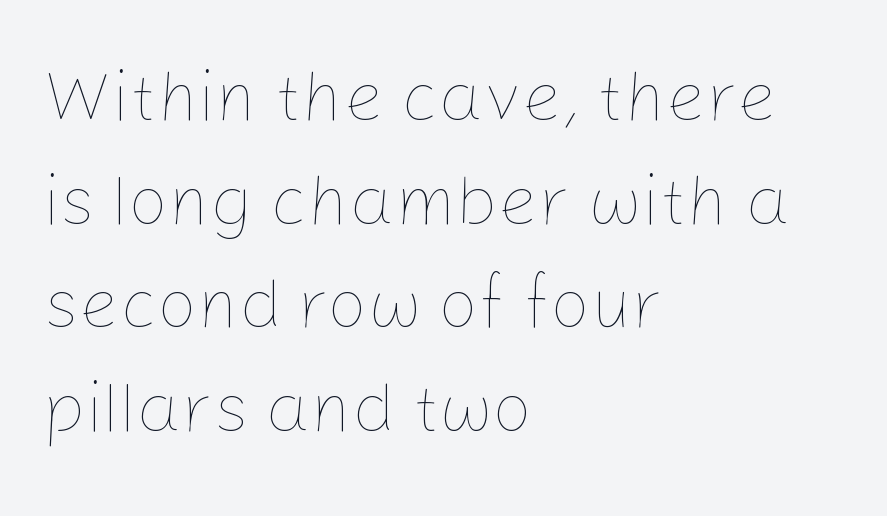
The image shows 71 px thin type, upright; set left-aligned, normal line spacing (1.46x), normal letter spacing, not underlined; low stroke contrast and a medium x-height.
